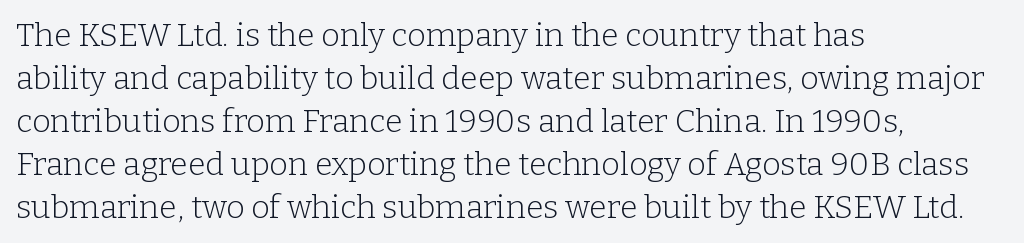
Q: Is the text bold? A: No.
Q: Is the text italic (slanted)? A: No, it is upright.
Q: Is the typeface a serif or a sans-serif typeface? A: Serif.
Q: Is the text underlined? A: No.
Q: How is the paragraph aligned? A: Left-aligned.
Q: Is the spacing between letters normal or unusually wide? A: Normal.
Q: Is the spacing between lines tight, normal or loose? A: Normal.
Q: Width (condensed, normal, or wide)? A: Normal.
Q: Stroke contrast? A: Low.
Q: x-height? A: Medium.
Q: Monospaced? A: No.
